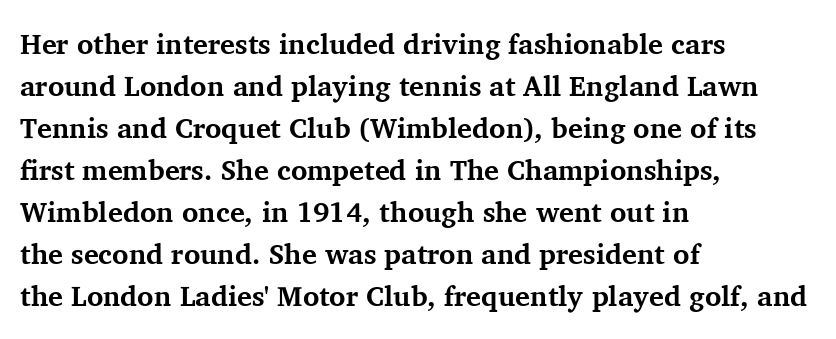
The image shows 28 px bold serif type, upright; set left-aligned, normal line spacing (1.5x), normal letter spacing, not underlined; medium stroke contrast and a medium x-height.
